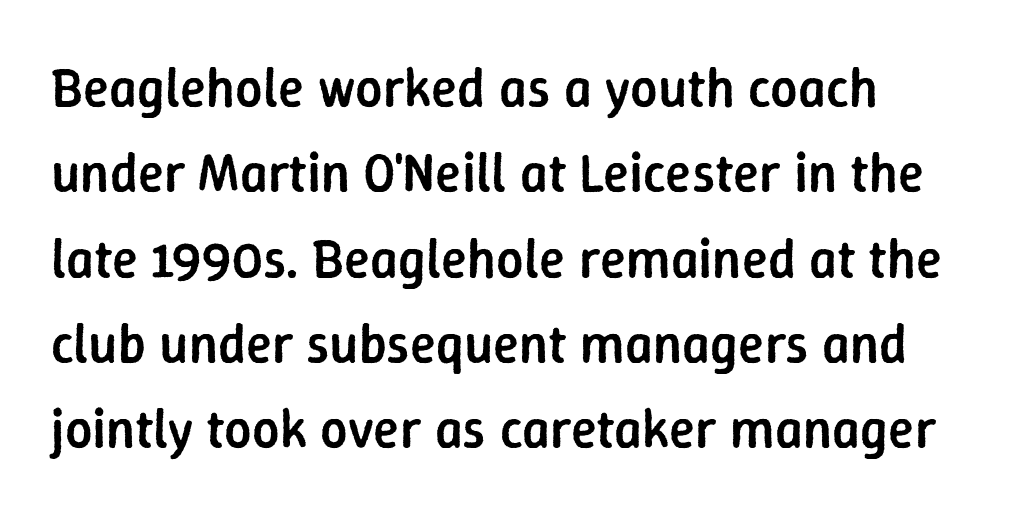
A typesetter would call this leading conventional body-copy spacing. Students, note that the glyphs here touch the page at normal intervals. Nope, no serifs anywhere on these letters. As a designer I'd log this as weight 600, semibold. Characters remain perfectly vertical along every line.
